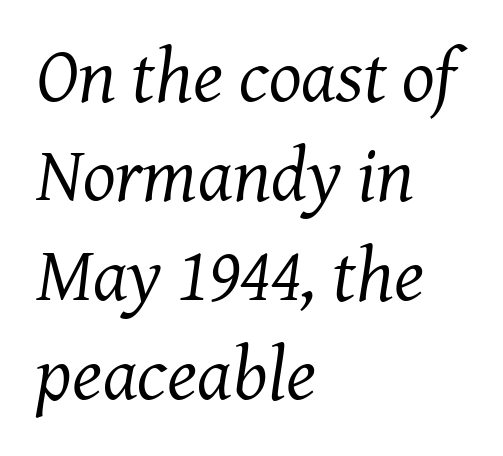
Q: Is the text bold? A: No.
Q: Is the text italic (slanted)? A: Yes, it leans right by about 7 degrees.
Q: Is the typeface a serif or a sans-serif typeface? A: Serif.
Q: Is the text underlined? A: No.
Q: How is the paragraph aligned? A: Left-aligned.
Q: Is the spacing between letters normal or unusually wide? A: Normal.
Q: Is the spacing between lines tight, normal or loose? A: Normal.
Q: Width (condensed, normal, or wide)? A: Normal.
Q: Stroke contrast? A: Medium.
Q: x-height? A: Medium.
Q: Monospaced? A: No.
